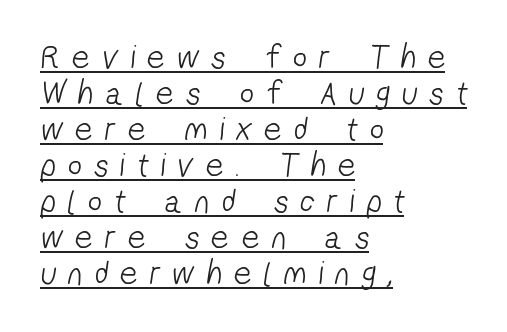
The image shows 34 px light, condensed sans-serif type; set left-aligned, tight line spacing (1.06x), unusually wide letter spacing (+0.37 em), underlined; low stroke contrast and a medium x-height.
